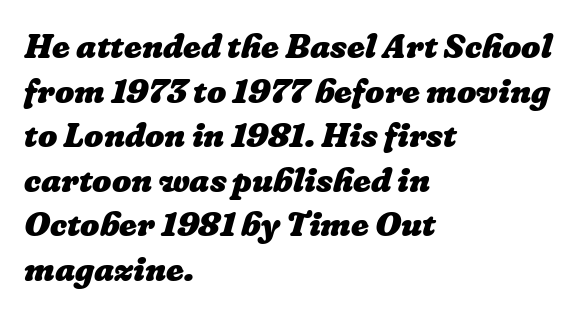
Q: Is the text bold? A: Yes.
Q: Is the text underlined? A: No.
Q: How is the paragraph aligned? A: Left-aligned.
Q: Is the spacing between letters normal or unusually wide? A: Normal.
Q: Is the spacing between lines tight, normal or loose? A: Normal.
Q: Width (condensed, normal, or wide)? A: Normal.
Q: Stroke contrast? A: Low.
Q: x-height? A: Medium.
Q: Monospaced? A: No.
